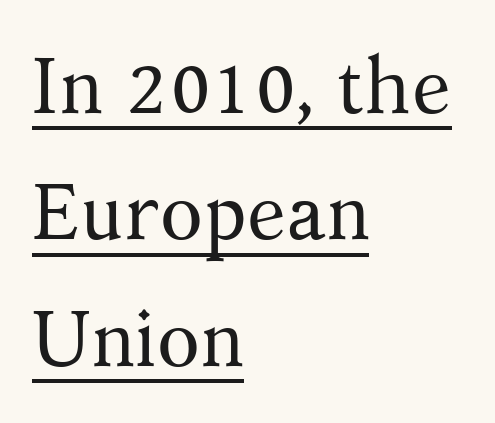
Q: Is the text bold? A: No.
Q: Is the text italic (slanted)? A: No, it is upright.
Q: Is the typeface a serif or a sans-serif typeface? A: Serif.
Q: Is the text underlined? A: Yes.
Q: How is the paragraph aligned? A: Left-aligned.
Q: Is the spacing between letters normal or unusually wide? A: Normal.
Q: Is the spacing between lines tight, normal or loose? A: Normal.
Q: Width (condensed, normal, or wide)? A: Normal.
Q: Stroke contrast? A: Medium.
Q: x-height? A: Medium.
Q: Monospaced? A: No.
